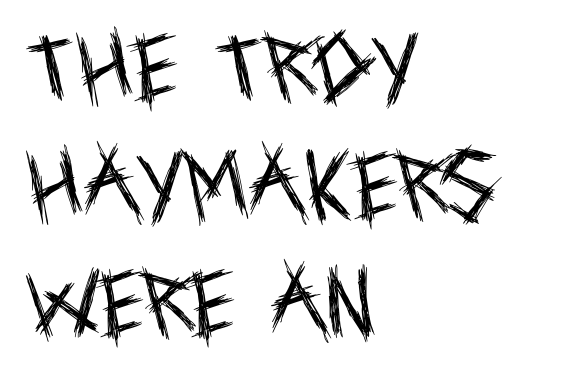
A sans-serif font was chosen for this passage. Ascenders rise straight up at ninety degrees. This rendering uses left alignment, leaving the right contour irregular. The letterforms sit shoulder to shoulder at normal distance.
